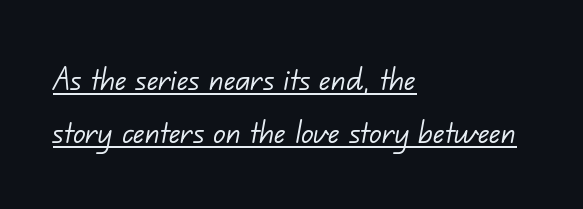
Honestly, the underline is the first thing you notice here. The passage is arranged the way most books set body copy — flush left. No letter is thick-stroked: the sample isn't bold. Proportional: the letters do not fall into vertical columns. Whoever set this chose a conventional vertical rhythm. The characters display no serif detailing; their extremities are plain.
